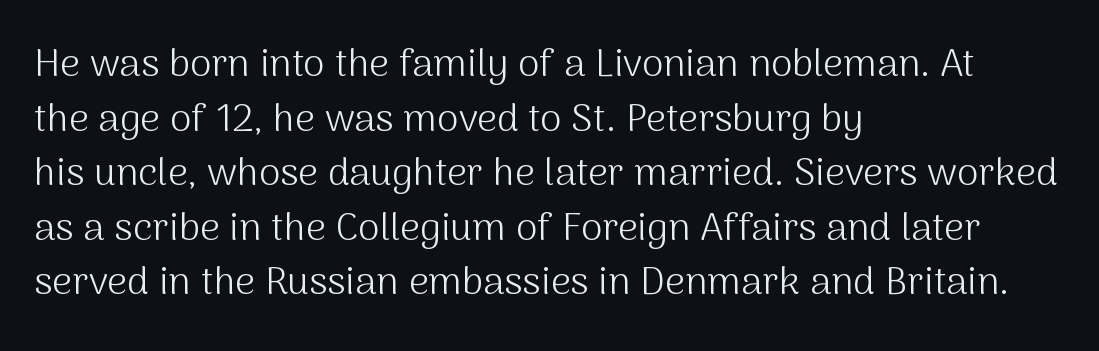
{"serif": "no", "italic": "no", "bold": "no", "weight": "light", "width": "normal", "stroke_contrast": "medium", "x_height": "medium", "monospaced": "no", "underline": "no", "align": "left", "line_spacing": "normal", "line_spacing_ratio": 1.4, "letter_spacing": "normal", "letter_spacing_em": 0.0, "glyph_px": 39}
